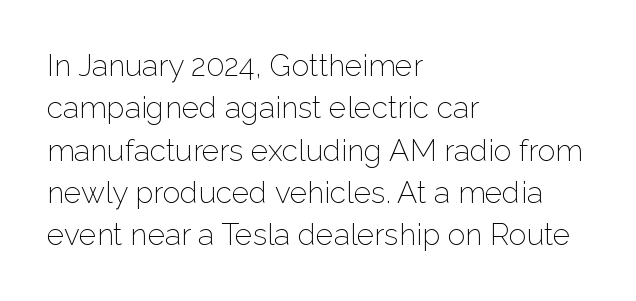
No italicization has been applied; the sample stays upright. Weight: not bold — regular or lighter. Varying glyph widths throughout — classic text-font behaviour. Each word holds together tightly as a unit, with standard inter-letter gaps. A classic flush-left, rag-right setting is used for this passage. The glyphs are unaccompanied by any horizontal stroke below them.
